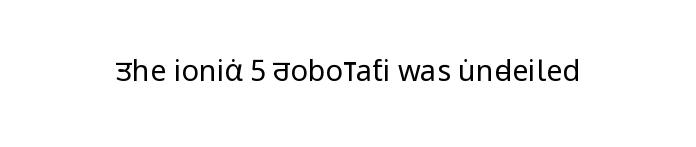
Notice how the stems are strictly vertical — no italics here. This is not heavy type; no bold has been used. The specimen omits any rule beneath the text block's lines. In terms of letterform style, serifs are entirely absent. Is this a fixed-width face? No — the glyphs have proportional, varying widths. No extra tracking has been applied to these lines.
